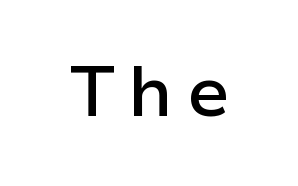
Just letters on the line, the space beneath them empty. Firm but not heavy-handed strokes: this text is semibold. Typographically, this falls in the sans-serif category. Upright lettering throughout. A typesetter would call this proportional, since set widths differ per character.
